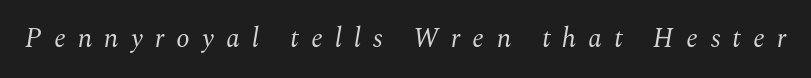
Honestly, the letter spacing is so wide it's the main thing you notice. The text carries the slant typical of an italic or oblique font. Letters rest on an invisible, unmarked baseline. Vertical stems look standard width or narrower in stroke.
